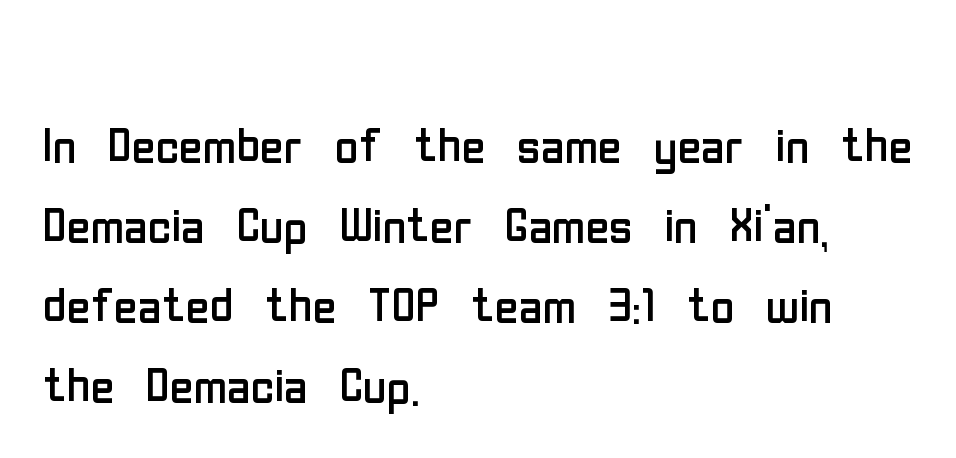
{"serif": "no", "italic": "no", "bold": "no", "weight": "regular", "width": "condensed", "stroke_contrast": "low", "x_height": "medium", "monospaced": "no", "underline": "no", "align": "left", "line_spacing_ratio": 1.23, "letter_spacing": "normal", "letter_spacing_em": 0.0, "glyph_px": 65}
